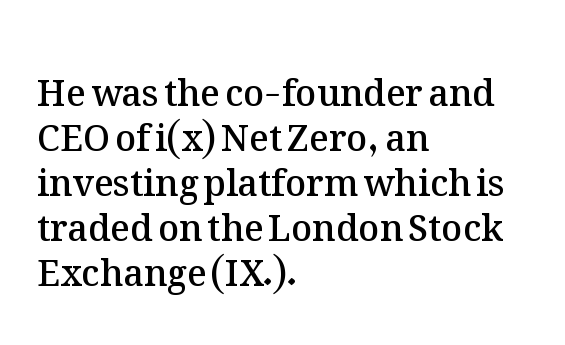
This rendering features lettering with no underline. Characters remain perfectly vertical along every line. Rows of type keep a routine distance in the vertical direction. On the weight axis this lands at semibold, roughly 600. Observe the ordinary spacing: letters are neighbours, not strangers.
